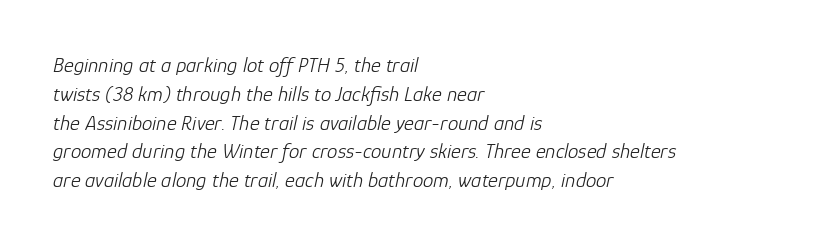
Q: Is the text bold? A: No.
Q: Is the text italic (slanted)? A: Yes, it leans right by about 12 degrees.
Q: Is the text underlined? A: No.
Q: How is the paragraph aligned? A: Left-aligned.
Q: Is the spacing between letters normal or unusually wide? A: Normal.
Q: Is the spacing between lines tight, normal or loose? A: Normal.
